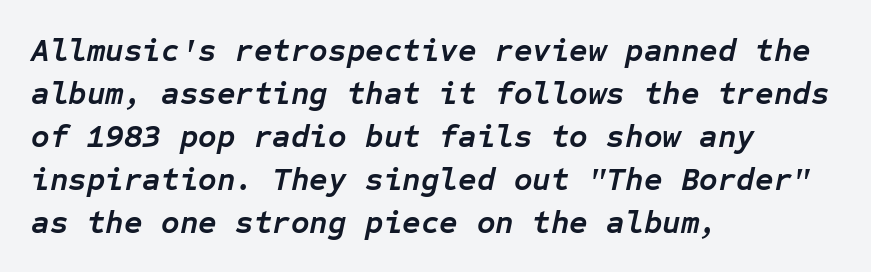
{"italic": "yes", "lean": "right", "slant_degrees": 12, "bold": "yes", "weight": "semibold", "width": "normal", "stroke_contrast": "low", "x_height": "medium", "monospaced": "yes", "underline": "no", "align": "left", "line_spacing": "normal", "line_spacing_ratio": 1.34, "letter_spacing": "normal", "letter_spacing_em": 0.0, "glyph_px": 32}
